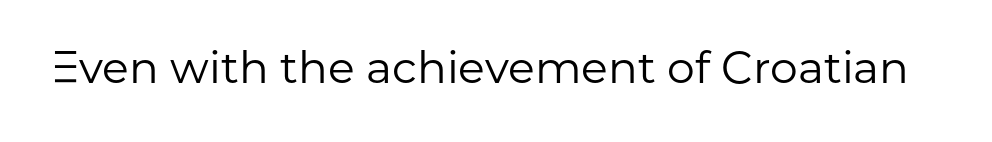
{"serif": "no", "italic": "no", "bold": "no", "weight": "regular", "width": "normal", "stroke_contrast": "low", "x_height": "medium", "monospaced": "no", "underline": "no", "letter_spacing": "normal", "letter_spacing_em": 0.0, "glyph_px": 44}
